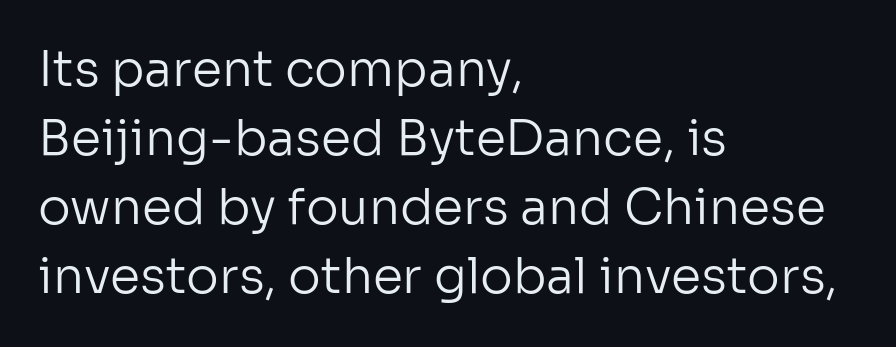
Q: Is the text bold? A: No.
Q: Is the text italic (slanted)? A: No, it is upright.
Q: Is the typeface a serif or a sans-serif typeface? A: Sans-serif.
Q: Is the text underlined? A: No.
Q: How is the paragraph aligned? A: Left-aligned.
Q: Is the spacing between letters normal or unusually wide? A: Normal.
Q: Is the spacing between lines tight, normal or loose? A: Normal.
Q: Width (condensed, normal, or wide)? A: Normal.
Q: Stroke contrast? A: Low.
Q: x-height? A: Medium.
Q: Monospaced? A: No.
